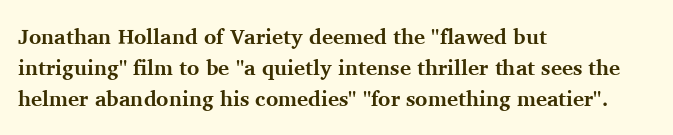
The image shows 21 px bold type, upright; set left-aligned, normal line spacing (1.48x), normal letter spacing, not underlined.
